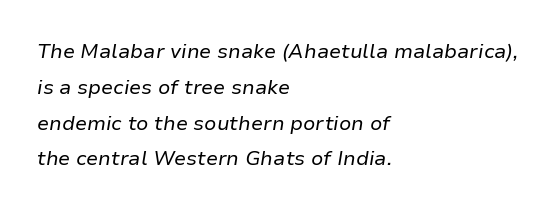
{"italic": "yes", "lean": "right", "slant_degrees": 9, "bold": "no", "underline": "no", "align": "left", "line_spacing_ratio": 1.79, "letter_spacing": "normal", "letter_spacing_em": 0.0, "glyph_px": 20}
